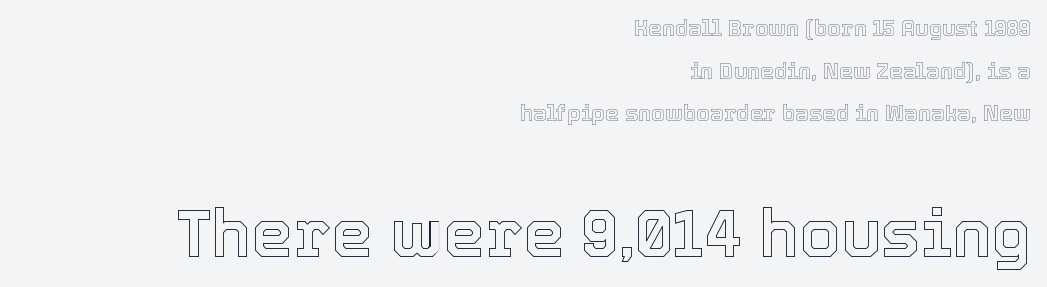
The emphasis by scale lands on block number two, below. Spacing verdict: proportional, widths tailored to each character. Style check: upright. Spacing between characters is what you'd get straight out of the box. The baseline area is clear.
